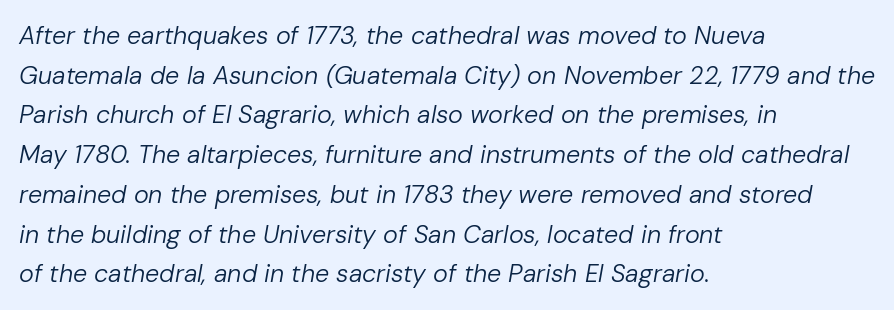
{"italic": "yes", "lean": "right", "slant_degrees": 10, "bold": "no", "underline": "no", "align": "left", "line_spacing": "normal", "line_spacing_ratio": 1.59, "letter_spacing": "normal", "letter_spacing_em": 0.0, "glyph_px": 25}
